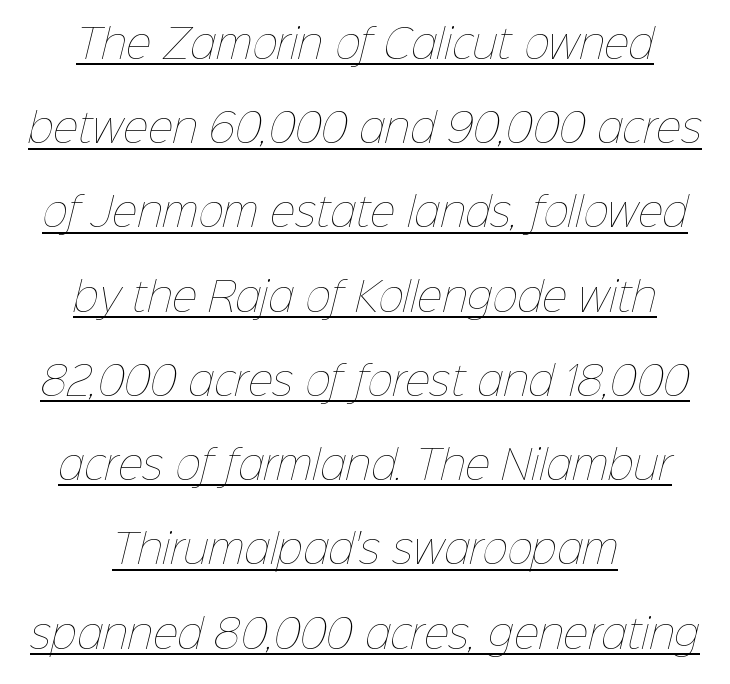
Q: Is the text bold? A: No.
Q: Is the text underlined? A: Yes.
Q: Is the spacing between letters normal or unusually wide? A: Normal.
Q: Is the spacing between lines tight, normal or loose? A: Loose.
Q: Width (condensed, normal, or wide)? A: Normal.
Q: Stroke contrast? A: Low.
Q: x-height? A: Medium.
Q: Monospaced? A: No.
